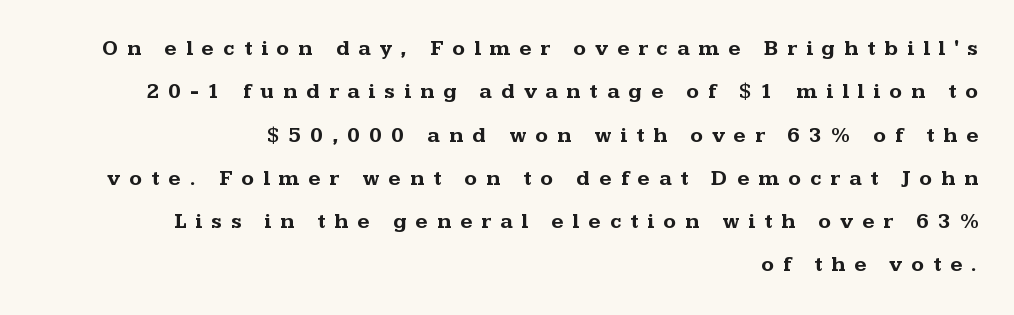
Every character sits straight up, as roman type does. Decoration check: the copy has no underline. You'd pick this weight for a headline — it's a proper bold. Compared with typical body copy, the letter spacing here is much looser.
